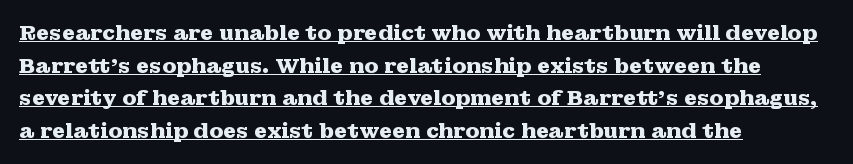
The image shows 21 px bold type, upright; set left-aligned, normal line spacing (1.55x), normal letter spacing, underlined.
